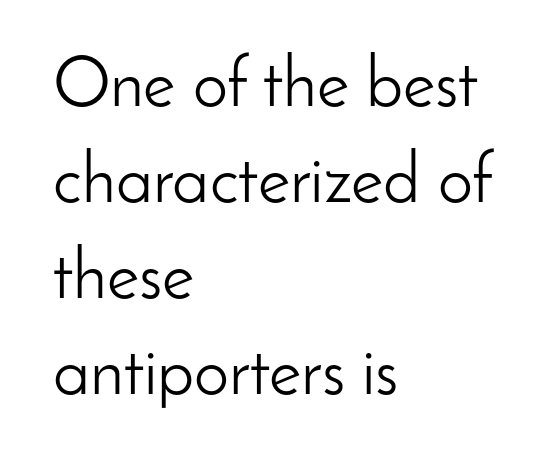
The image shows 70 px light sans-serif type, upright; set left-aligned, normal line spacing (1.37x), normal letter spacing, not underlined; low stroke contrast and a small x-height.
